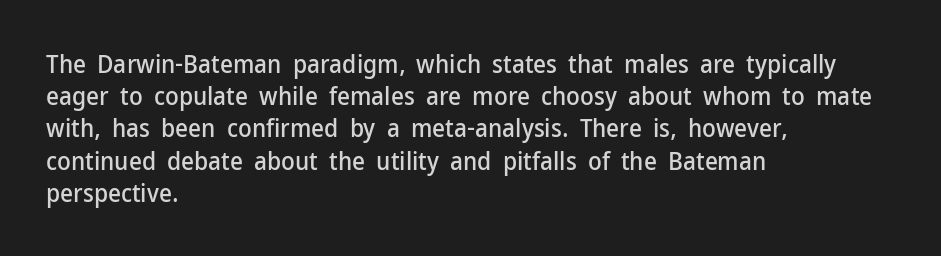
The image shows 25 px text type, upright; set left-aligned, normal line spacing (1.29x), normal letter spacing, not underlined.
